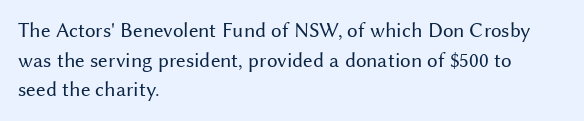
{"italic": "no", "bold": "no", "underline": "no", "align": "left", "line_spacing": "normal", "line_spacing_ratio": 1.41, "letter_spacing": "normal", "letter_spacing_em": 0.0, "glyph_px": 21}
